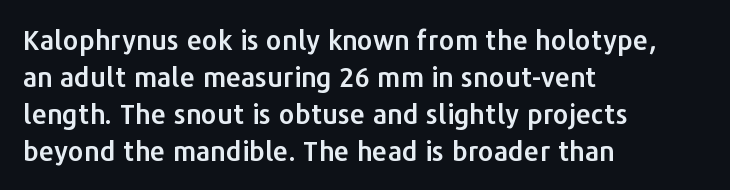
Q: Is the text italic (slanted)? A: No, it is upright.
Q: Is the text underlined? A: No.
Q: How is the paragraph aligned? A: Left-aligned.
Q: Is the spacing between letters normal or unusually wide? A: Normal.
Q: Is the spacing between lines tight, normal or loose? A: Normal.
